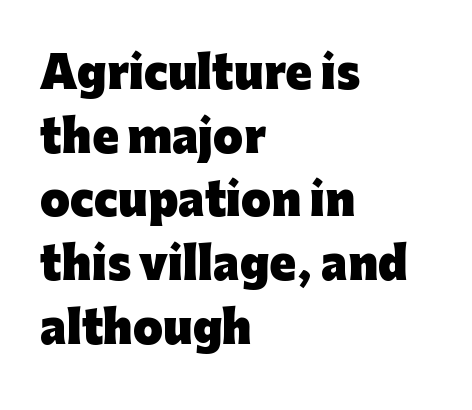
Q: Is the text bold? A: Yes.
Q: Is the text italic (slanted)? A: No, it is upright.
Q: Is the typeface a serif or a sans-serif typeface? A: Sans-serif.
Q: Is the text underlined? A: No.
Q: How is the paragraph aligned? A: Left-aligned.
Q: Is the spacing between letters normal or unusually wide? A: Normal.
Q: Is the spacing between lines tight, normal or loose? A: Normal.
Q: Width (condensed, normal, or wide)? A: Normal.
Q: Stroke contrast? A: Low.
Q: x-height? A: Medium.
Q: Monospaced? A: No.
